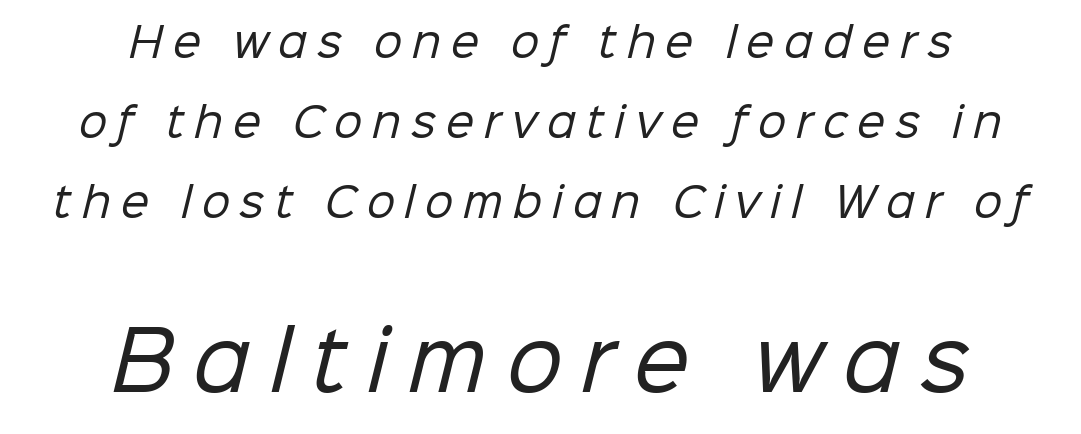
The image shows 79 px regular-weight sans-serif type; set centered, loose line spacing (2.0x), unusually wide letter spacing (+0.25 em), not underlined; the second (bottom) block is 1.98x larger; low stroke contrast and a medium x-height.
